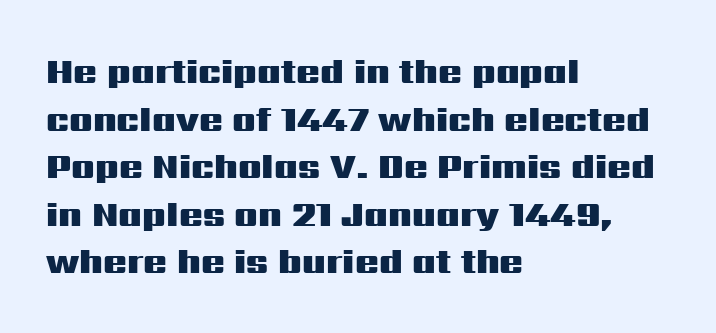
The image shows 35 px heavy, wide sans-serif type, upright; set left-aligned, normal line spacing (1.36x), normal letter spacing, not underlined; medium stroke contrast and a medium x-height.
